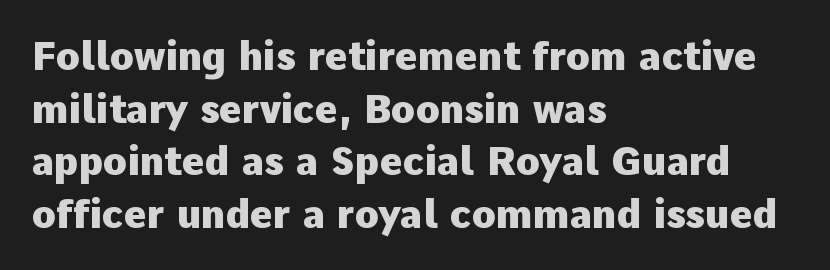
Q: Is the text bold? A: Yes.
Q: Is the text italic (slanted)? A: No, it is upright.
Q: Is the typeface a serif or a sans-serif typeface? A: Sans-serif.
Q: Is the text underlined? A: No.
Q: How is the paragraph aligned? A: Left-aligned.
Q: Is the spacing between letters normal or unusually wide? A: Normal.
Q: Is the spacing between lines tight, normal or loose? A: Normal.
Q: Width (condensed, normal, or wide)? A: Normal.
Q: Stroke contrast? A: Low.
Q: x-height? A: Medium.
Q: Monospaced? A: No.
